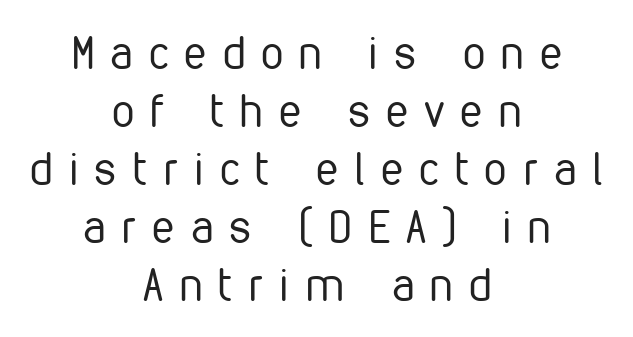
{"serif": "no", "italic": "no", "bold": "no", "weight": "regular", "width": "condensed", "stroke_contrast": "low", "x_height": "medium", "monospaced": "no", "underline": "no", "align": "center", "line_spacing": "normal", "line_spacing_ratio": 1.29, "letter_spacing": "wide", "letter_spacing_em": 0.36, "glyph_px": 45}
